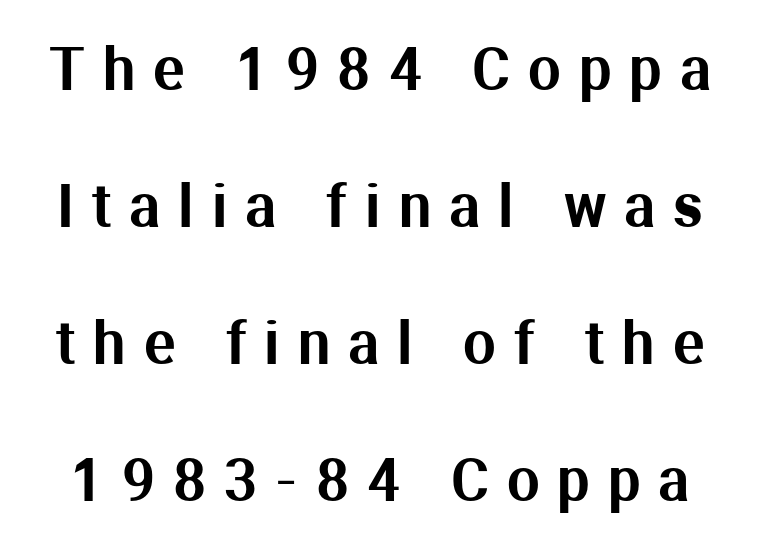
{"serif": "no", "italic": "no", "width": "normal", "stroke_contrast": "medium", "x_height": "medium", "monospaced": "no", "underline": "no", "line_spacing": "loose", "line_spacing_ratio": 2.36, "letter_spacing": "wide", "letter_spacing_em": 0.31, "glyph_px": 58}
